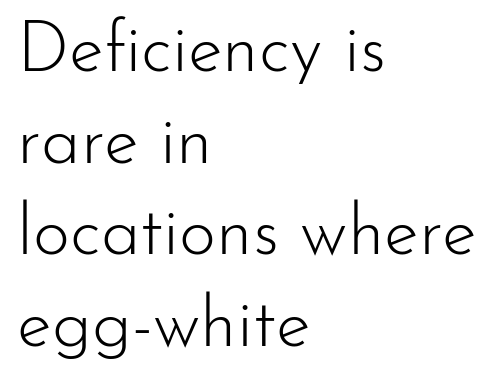
The image shows 71 px light sans-serif type, upright; set left-aligned, normal line spacing (1.29x), normal letter spacing, not underlined; low stroke contrast and a small x-height.
